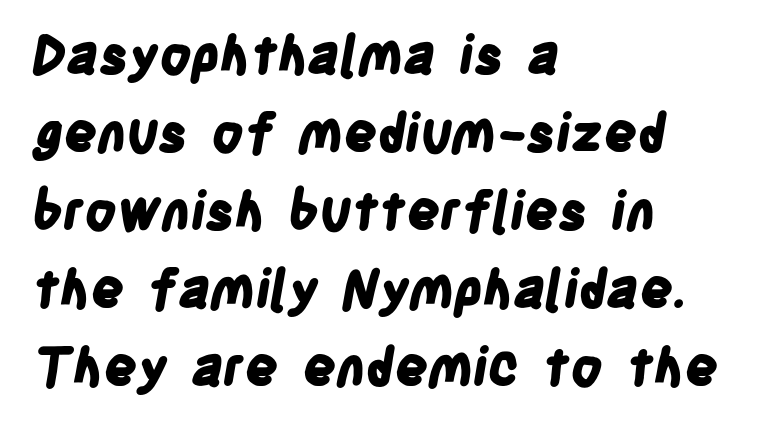
The image shows 52 px bold, condensed sans-serif type; set left-aligned, normal line spacing (1.5x), normal letter spacing, not underlined; low stroke contrast and a large x-height.
